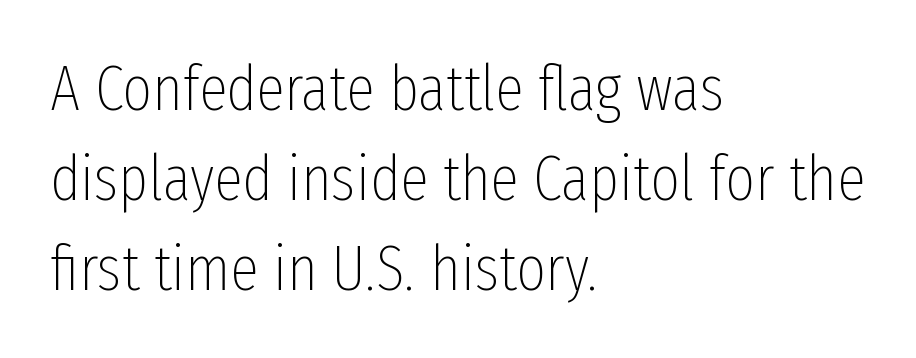
Normally led — the rows are evenly, conventionally spaced. Which margin do the lines hug? The left one — the right edge is uneven. The letterforms sit at book weight or below. You could not count columns in this text — the font is proportionally spaced. Compared with typical body copy, the letter spacing here is the same.
